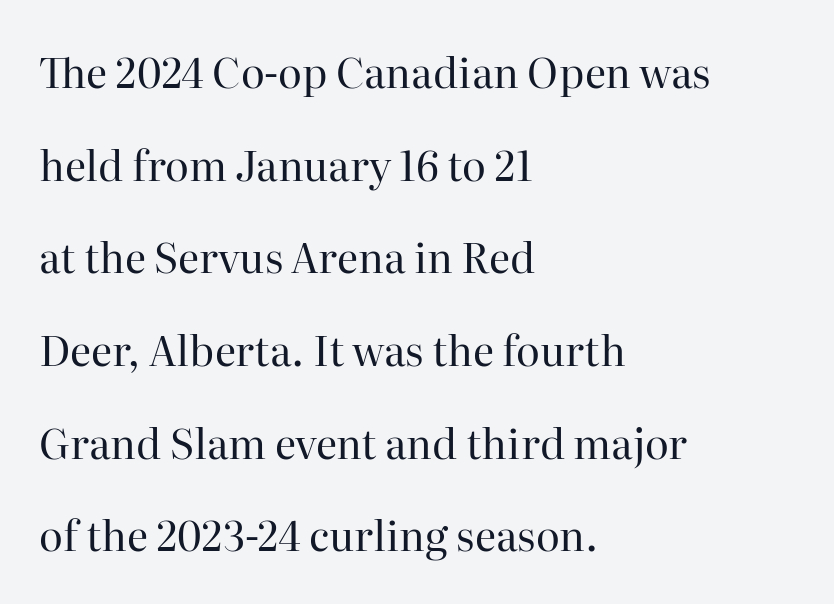
Leading: increased. The type sits square on the baseline with zero lean. If you drew a ruler down the left edge, every line would touch it. Varying glyph widths throughout — classic text-font behaviour.
